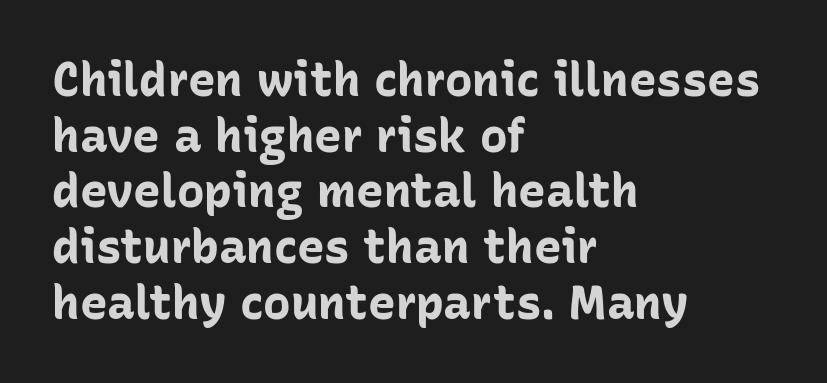
Q: Is the text bold? A: Yes.
Q: Is the text italic (slanted)? A: No, it is upright.
Q: Is the typeface a serif or a sans-serif typeface? A: Sans-serif.
Q: Is the text underlined? A: No.
Q: How is the paragraph aligned? A: Left-aligned.
Q: Is the spacing between letters normal or unusually wide? A: Normal.
Q: Width (condensed, normal, or wide)? A: Normal.
Q: Stroke contrast? A: Low.
Q: x-height? A: Medium.
Q: Monospaced? A: No.
